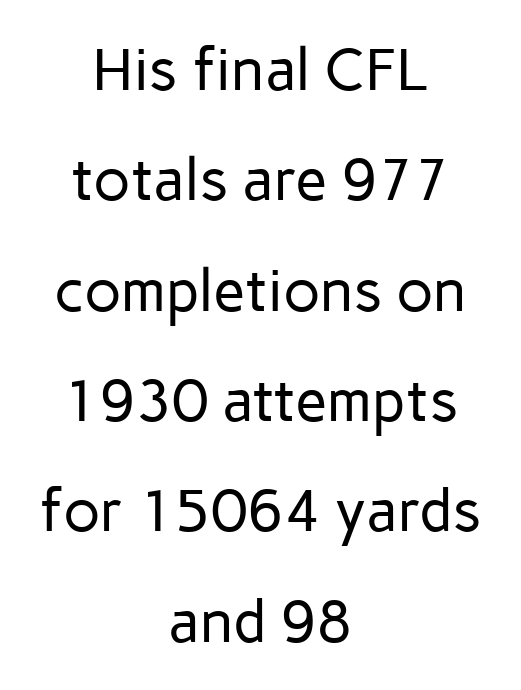
{"serif": "no", "italic": "no", "bold": "no", "weight": "regular", "width": "normal", "stroke_contrast": "low", "x_height": "medium", "monospaced": "no", "underline": "no", "align": "center", "line_spacing_ratio": 1.87, "letter_spacing": "normal", "letter_spacing_em": 0.0, "glyph_px": 59}
